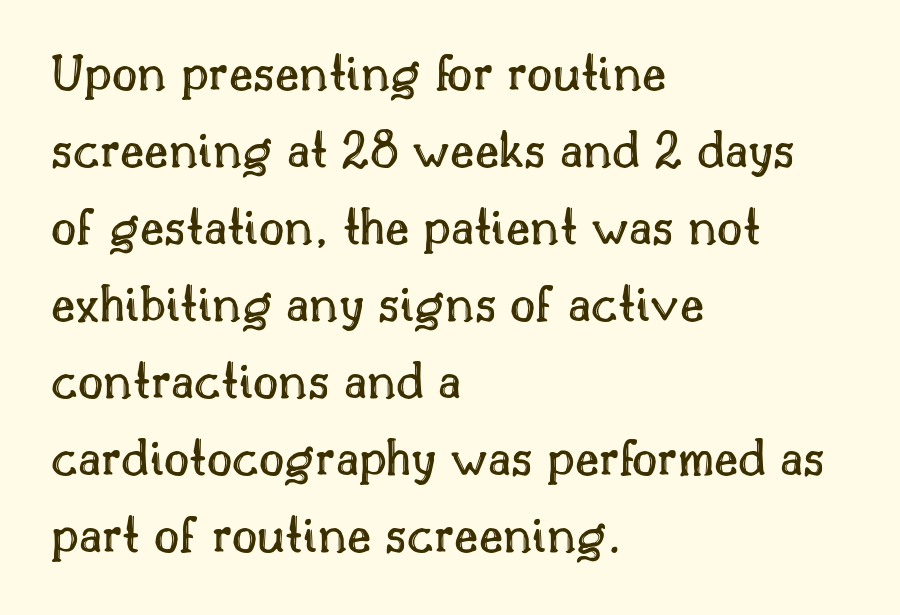
Quick note: interline space is typical. In terms of posture, this sample is upright. Compared with a centered layout, this one pins lines to the left instead. Short note: letters normally spaced. Letters rest on an invisible, unmarked baseline.
